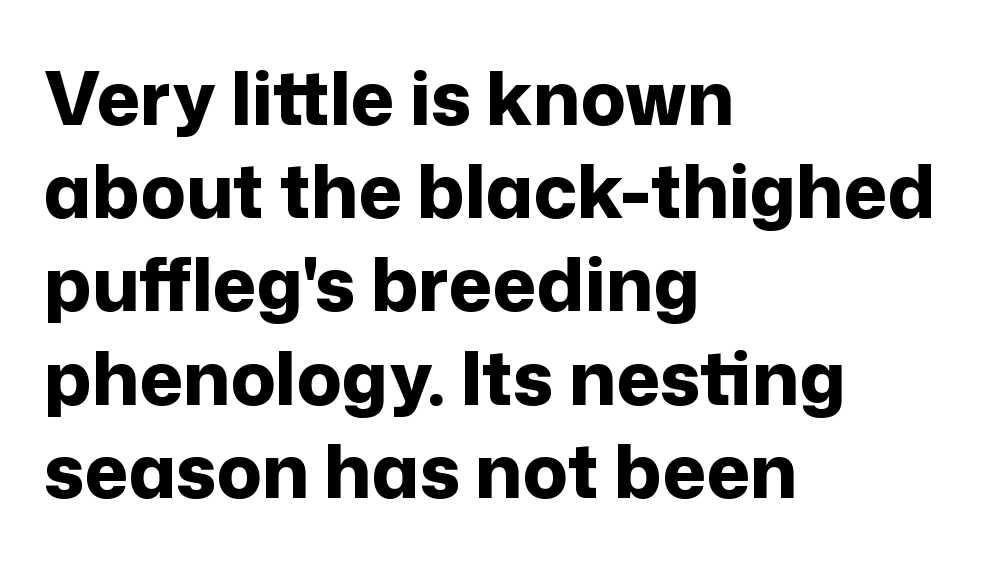
The image shows 74 px bold sans-serif type, upright; set left-aligned, normal line spacing (1.26x), normal letter spacing, not underlined; low stroke contrast and a medium x-height.
